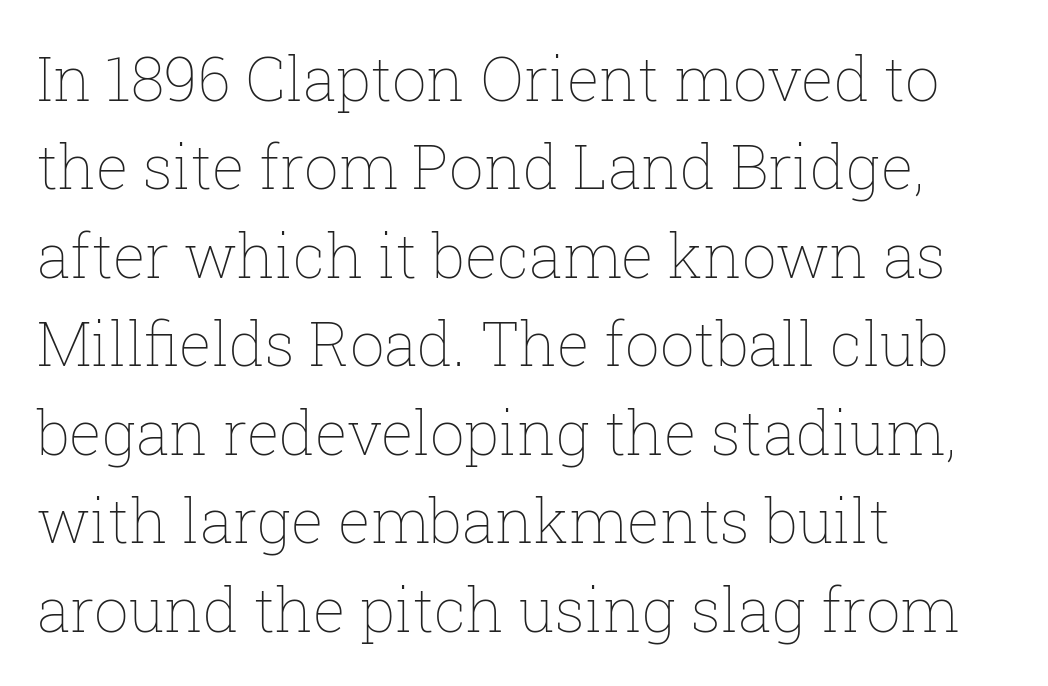
A clean baseline with only descenders dipping below it. Notice how descenders clear the ascenders below comfortably — that's standard leading. The typesetter chose a ragged-right arrangement here. The strokes are not fattened; the text isn't bold. You could not count columns in this text — the font is proportionally spaced. Posture: straight, roman, zero tilt.
